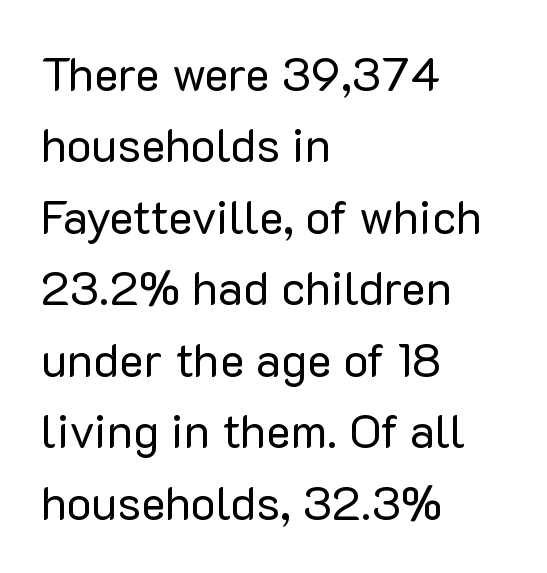
The image shows 47 px regular-weight sans-serif type, upright; set left-aligned, normal line spacing (1.52x), normal letter spacing, not underlined; low stroke contrast and a medium x-height.
